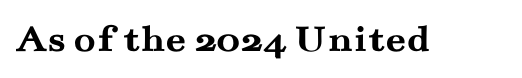
Are there feet on the stems? There are — it's a serif. How heavy is the stroke? Heavy — this is a bold. What stands out about the letter spacing? Nothing — it is the standard amount. Do the letters lean? They stand straight. Looks like regular typesetting: each glyph gets only the width it needs.
